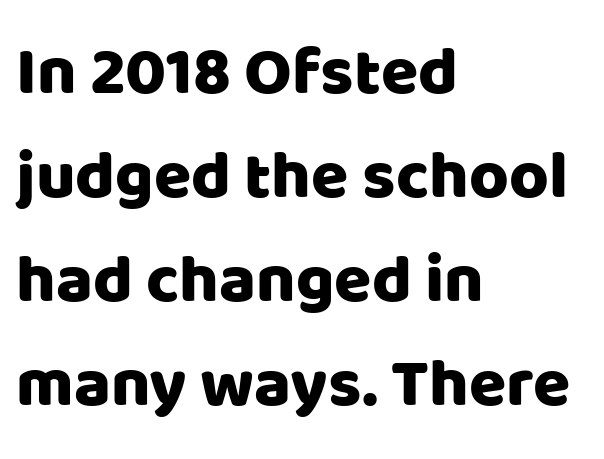
Standard letterfit; no display-style spreading of the glyphs. This sample keeps an unexceptional amount of space between lines. Looks like regular typesetting: each glyph gets only the width it needs. In terms of letterform style, serifs are entirely absent. Characters remain perfectly vertical along every line.
